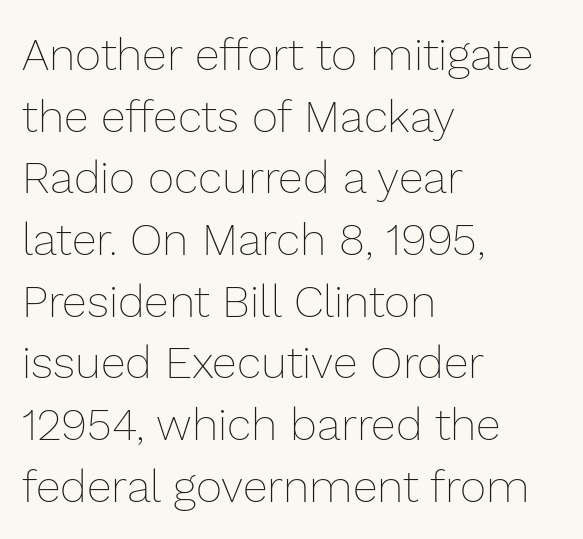
The passage shown is not underscored anywhere. The type is set solid horizontally, with unmodified tracking. The weight tops out at a normal text grade. Think of a printed novel: that variable character pitch is what you see here.
